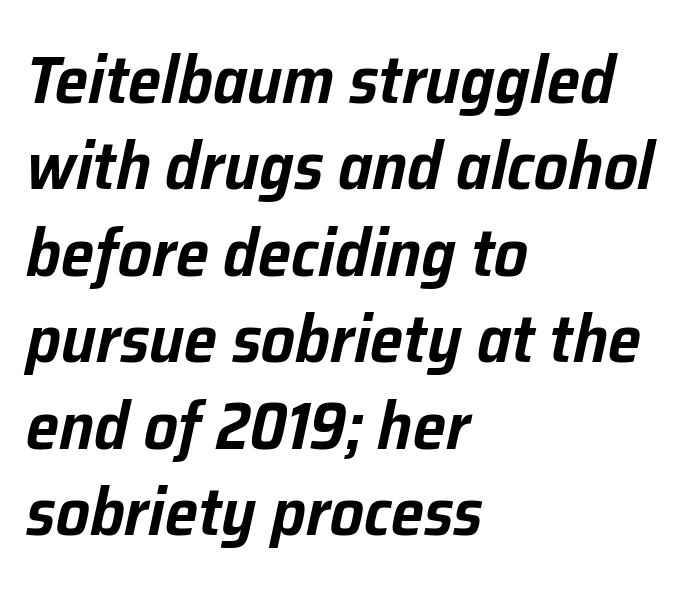
Each letter keeps its own natural width here, so spacing adapts to shape. Casual observation: everything's shoved over to the left. Letter spacing: default. Plain, unruled lines of type. Reading down the column, the eye jumps a familiar distance to each next line. Quick note: italic.
